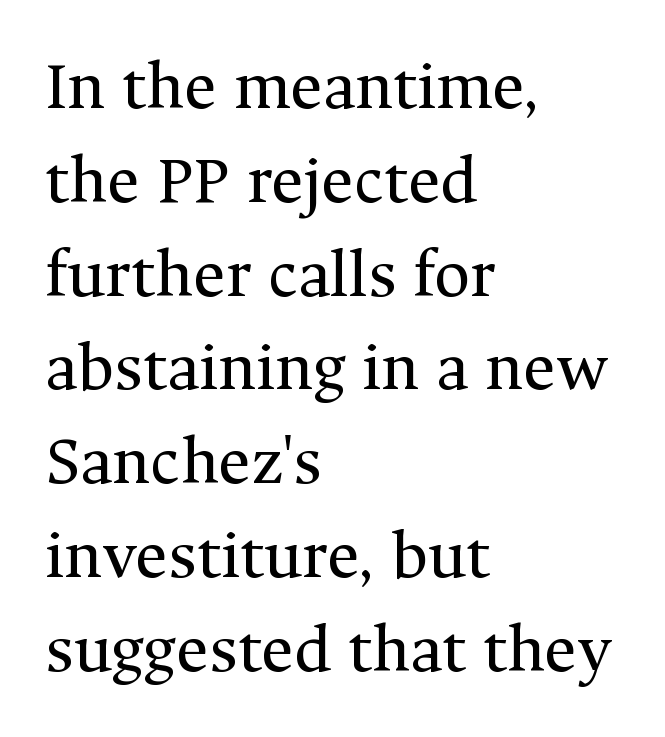
Q: Is the text bold? A: No.
Q: Is the text italic (slanted)? A: No, it is upright.
Q: Is the typeface a serif or a sans-serif typeface? A: Serif.
Q: Is the text underlined? A: No.
Q: How is the paragraph aligned? A: Left-aligned.
Q: Is the spacing between letters normal or unusually wide? A: Normal.
Q: Is the spacing between lines tight, normal or loose? A: Normal.
Q: Width (condensed, normal, or wide)? A: Normal.
Q: Stroke contrast? A: Medium.
Q: x-height? A: Medium.
Q: Monospaced? A: No.
